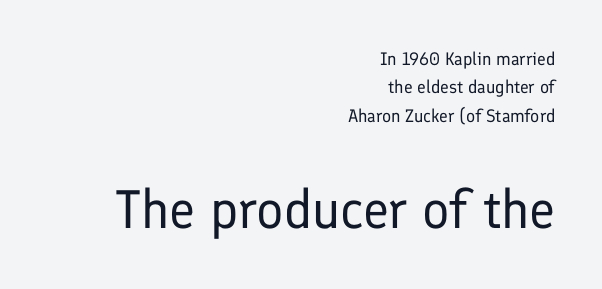
Quick note: not italic, upright. Plain, unruled lines of type. Each letter keeps its own natural width here, so spacing adapts to shape. Bold? No — there's no thickening of the strokes. Default kerning and tracking; the words read as compact shapes. Reading down the column, the eye jumps a familiar distance to each next line.
